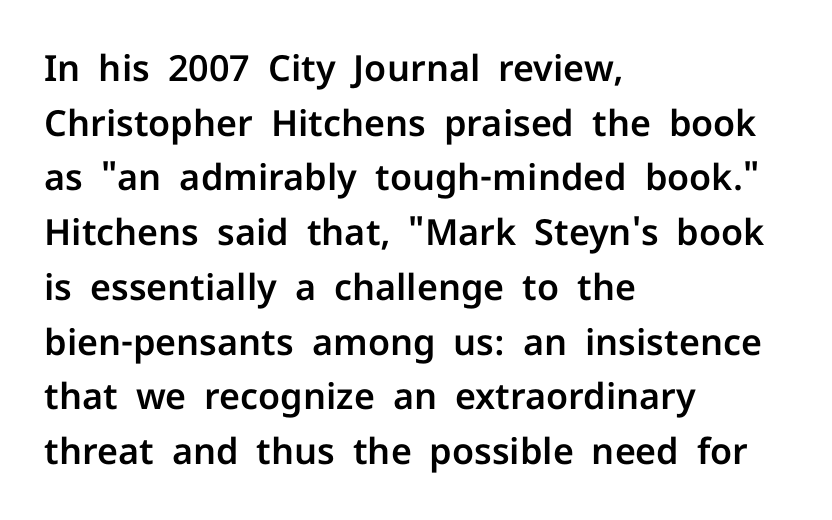
{"serif": "no", "italic": "no", "width": "normal", "stroke_contrast": "low", "x_height": "medium", "monospaced": "no", "underline": "no", "align": "left", "line_spacing": "normal", "line_spacing_ratio": 1.52, "letter_spacing": "normal", "letter_spacing_em": 0.0, "glyph_px": 36}
